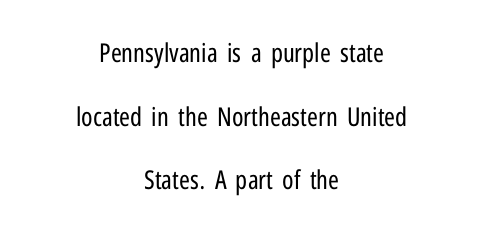
Q: Is the text bold? A: No.
Q: Is the text italic (slanted)? A: No, it is upright.
Q: Is the text underlined? A: No.
Q: How is the paragraph aligned? A: Centered.
Q: Is the spacing between letters normal or unusually wide? A: Normal.
Q: Is the spacing between lines tight, normal or loose? A: Loose.
